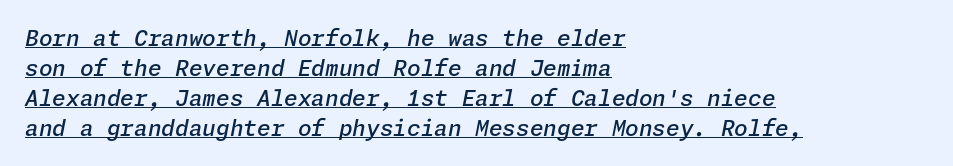
The image shows 22 px text type, italic (leaning right); set left-aligned, normal line spacing (1.36x), normal letter spacing, underlined.
